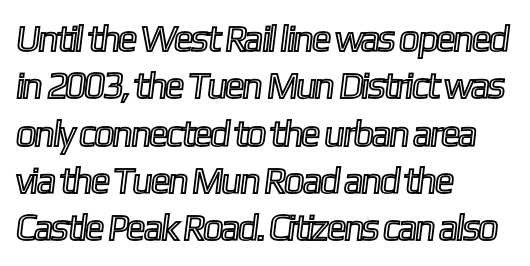
{"width": "condensed", "x_height": "medium", "monospaced": "no", "underline": "no", "align": "left", "line_spacing": "normal", "line_spacing_ratio": 1.28, "letter_spacing": "normal", "letter_spacing_em": 0.0, "glyph_px": 37}
